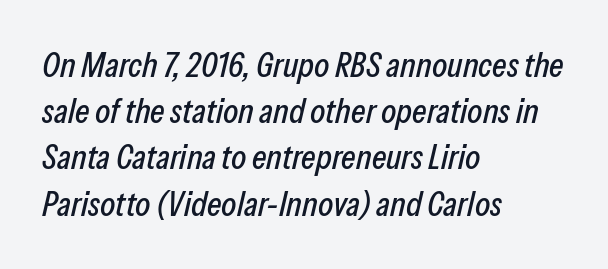
The image shows 35 px condensed type, italic (leaning right); set left-aligned, normal line spacing (1.32x), normal letter spacing, not underlined; low stroke contrast and a medium x-height.
